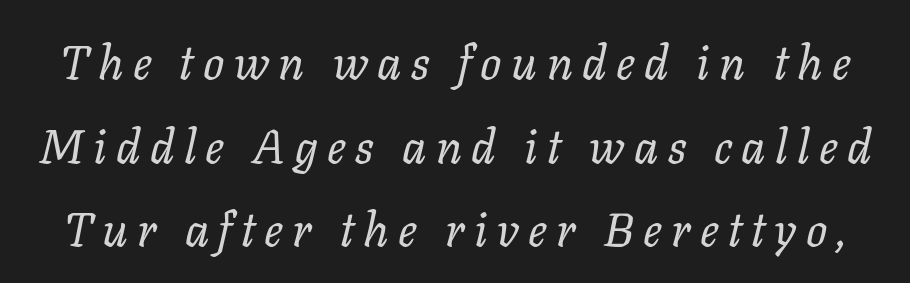
Q: Is the text bold? A: No.
Q: Is the text italic (slanted)? A: Yes, it leans right by about 11 degrees.
Q: Is the text underlined? A: No.
Q: Is the spacing between letters normal or unusually wide? A: Unusually wide.
Q: Width (condensed, normal, or wide)? A: Normal.
Q: Stroke contrast? A: Low.
Q: x-height? A: Medium.
Q: Monospaced? A: No.
